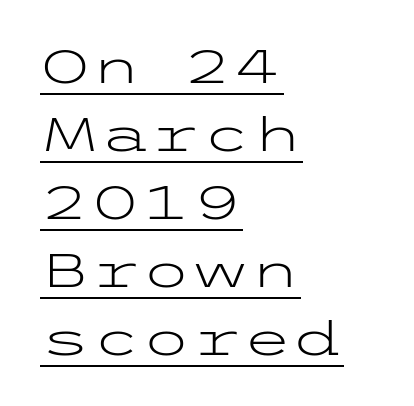
This sample uses an upright cut, with every glyph sitting square on the baseline. Standard letterfit; no display-style spreading of the glyphs. Whoever set this chose a conventional vertical rhythm. The text was rendered using a sans face with plain stroke endings.
